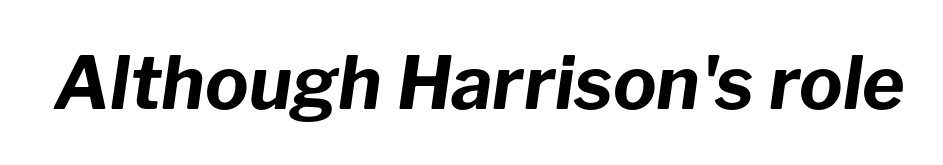
Q: Is the text bold? A: Yes.
Q: Is the text italic (slanted)? A: Yes, it leans right by about 8 degrees.
Q: Is the text underlined? A: No.
Q: Is the spacing between letters normal or unusually wide? A: Normal.
Q: Width (condensed, normal, or wide)? A: Normal.
Q: Stroke contrast? A: Low.
Q: x-height? A: Medium.
Q: Monospaced? A: No.
